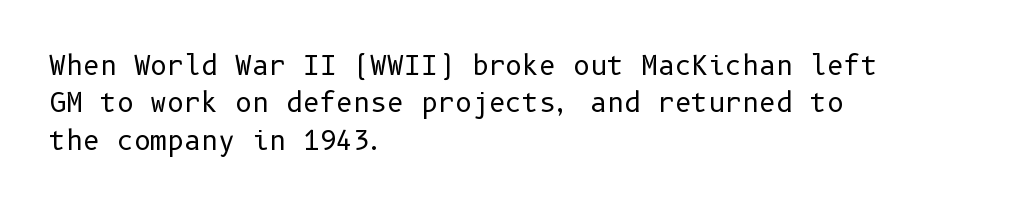
{"italic": "no", "bold": "no", "underline": "no", "align": "left", "line_spacing": "normal", "line_spacing_ratio": 1.44, "letter_spacing": "normal", "letter_spacing_em": 0.0, "glyph_px": 26}
